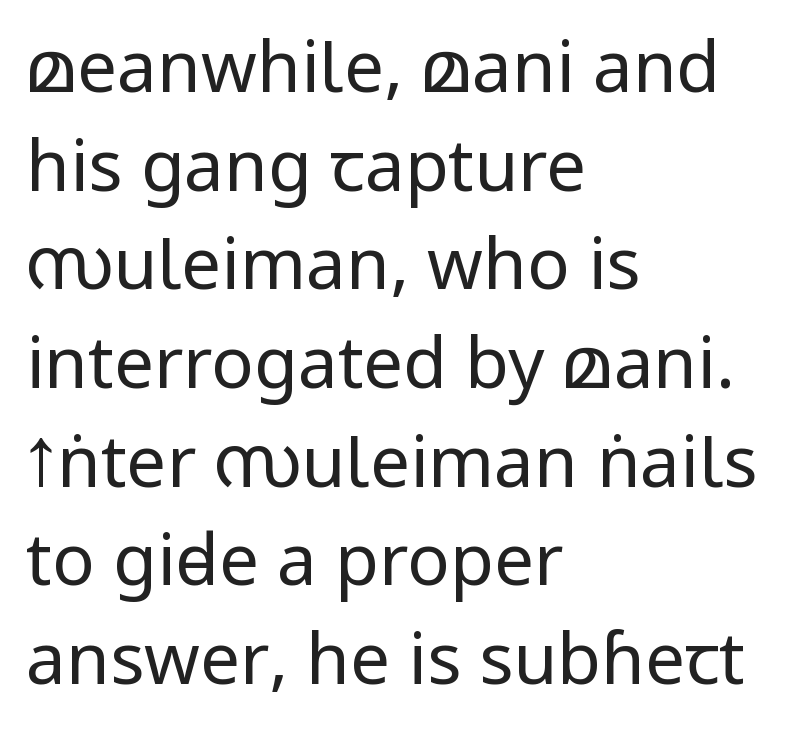
You could call the tracking neutral — neither tight nor loose. The rendering shows plain stroke endings on the letterforms — a sans-serif design. Which margin do the lines hug? The left one — the right edge is uneven. The passage shown stacks its lines at a standard gap. Vertical stems look standard width or narrower in stroke. Descenders hang freely into open space.
